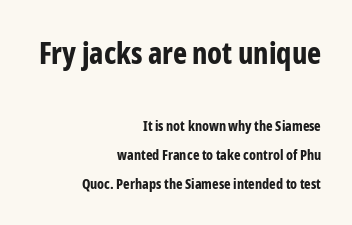
{"serif": "no", "italic": "no", "bold": "yes", "weight": "bold", "width": "condensed", "stroke_contrast": "low", "x_height": "medium", "monospaced": "no", "underline": "no", "align": "right", "line_spacing": "loose", "line_spacing_ratio": 2.05, "letter_spacing": "normal", "letter_spacing_em": 0.0, "larger_block": "first", "size_ratio": 2.14, "glyph_px": 30}
